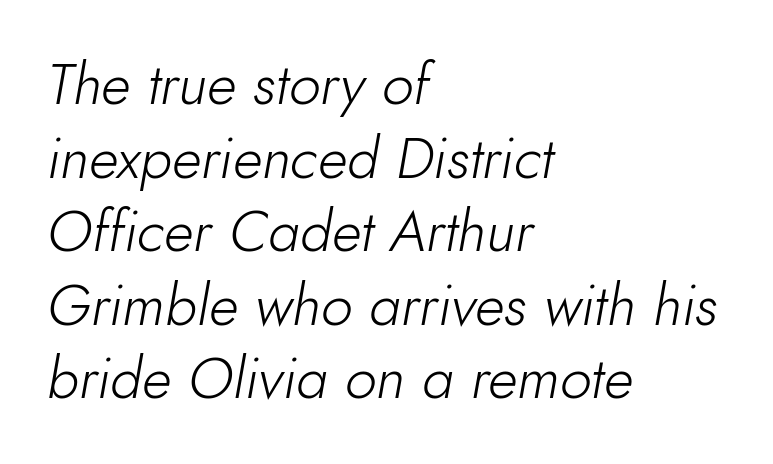
Q: Is the text bold? A: No.
Q: Is the text italic (slanted)? A: Yes, it leans right by about 10 degrees.
Q: Is the text underlined? A: No.
Q: How is the paragraph aligned? A: Left-aligned.
Q: Is the spacing between letters normal or unusually wide? A: Normal.
Q: Is the spacing between lines tight, normal or loose? A: Normal.
Q: Width (condensed, normal, or wide)? A: Normal.
Q: Stroke contrast? A: Low.
Q: x-height? A: Small.
Q: Monospaced? A: No.
